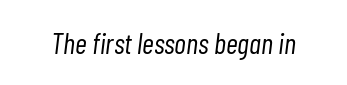
The image shows 29 px light, condensed type, italic (leaning right); set normal letter spacing, not underlined; low stroke contrast and a medium x-height.
